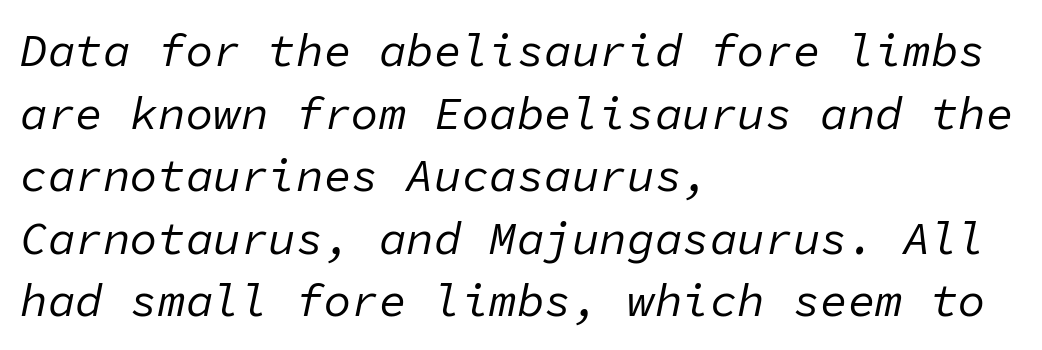
Look at the tracking — it's just the regular setting, nothing added. Notice how the stems are inclined rather than vertical — that's the hallmark of italics. Check the space under the baseline: it is left empty. How would I describe the line gaps? Plain and ordinary. Do the characters align in a grid? Yes, the font is monospaced. Weight class: somewhere from thin through regular.
